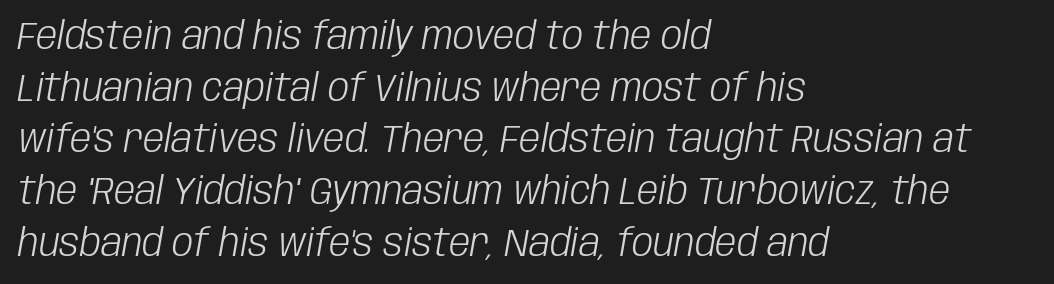
Q: Is the text bold? A: No.
Q: Is the text italic (slanted)? A: Yes, it leans right by about 10 degrees.
Q: Is the text underlined? A: No.
Q: How is the paragraph aligned? A: Left-aligned.
Q: Is the spacing between letters normal or unusually wide? A: Normal.
Q: Is the spacing between lines tight, normal or loose? A: Normal.
Q: Width (condensed, normal, or wide)? A: Condensed.
Q: Stroke contrast? A: Low.
Q: x-height? A: Large.
Q: Monospaced? A: No.
